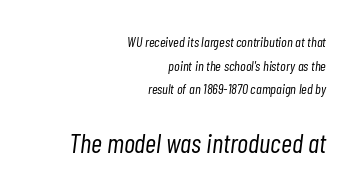
Q: Is the text bold? A: No.
Q: Is the text italic (slanted)? A: Yes, it leans right by about 7 degrees.
Q: Is the text underlined? A: No.
Q: How is the paragraph aligned? A: Right-aligned.
Q: Is the spacing between letters normal or unusually wide? A: Normal.
Q: Is the spacing between lines tight, normal or loose? A: Normal.
Q: Which block of text is set in a larger size, the first (top) or the second (bottom)? A: The second (bottom) one.
